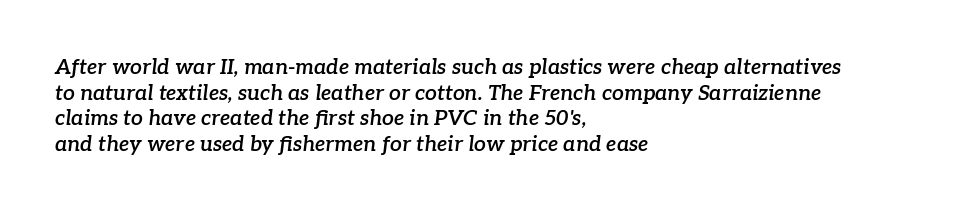
Q: Is the text bold? A: Semi-bold.
Q: Is the text italic (slanted)? A: Yes, it leans right by about 7 degrees.
Q: Is the text underlined? A: No.
Q: How is the paragraph aligned? A: Left-aligned.
Q: Is the spacing between letters normal or unusually wide? A: Normal.
